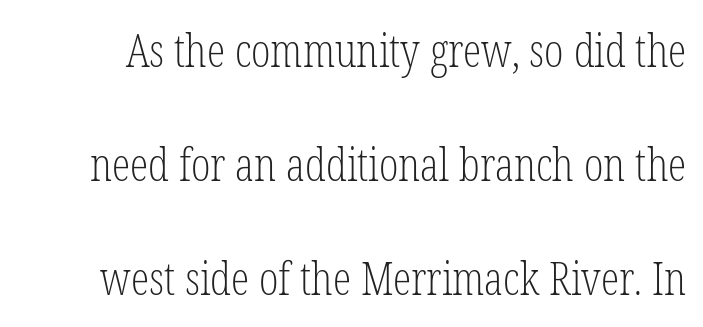
The baseline area is clear. Regarding leading, the lines here are spaced well apart. Every stem runs plumb, perpendicular to the baseline. Compared with typical body copy, the letter spacing here is the same.
